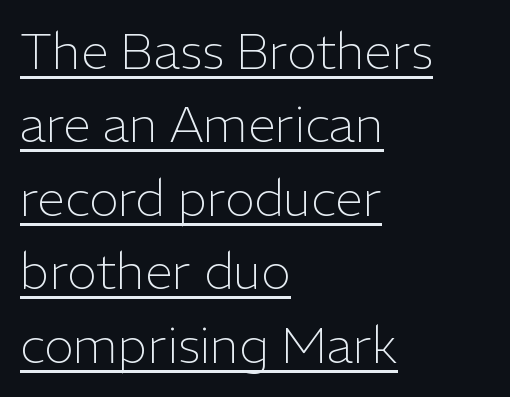
{"serif": "no", "italic": "no", "bold": "no", "weight": "light", "width": "normal", "stroke_contrast": "low", "x_height": "medium", "monospaced": "no", "underline": "yes", "align": "left", "line_spacing": "normal", "line_spacing_ratio": 1.47, "letter_spacing": "normal", "letter_spacing_em": 0.0, "glyph_px": 50}
